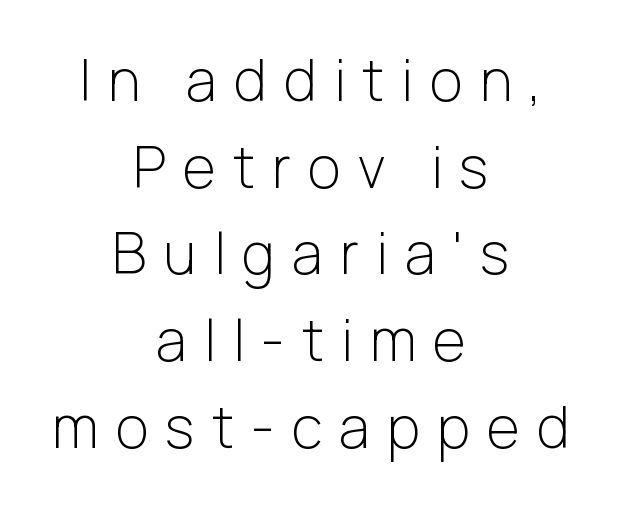
Both edges are ragged and mirror each other, which tells us the setting is centered. The rendering uses a moderate line-height, typical for paragraphs. Spacing between characters has been opened up far beyond the box default. The characters display no serif detailing; their extremities are plain. Characters remain perfectly vertical along every line. These glyphs show unthickened strokes, regular width or finer.
